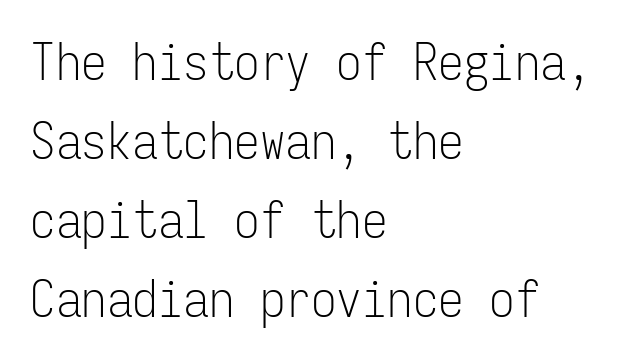
{"serif": "no", "italic": "no", "bold": "no", "weight": "light", "width": "condensed", "stroke_contrast": "low", "x_height": "medium", "monospaced": "yes", "underline": "no", "align": "left", "line_spacing": "normal", "line_spacing_ratio": 1.55, "letter_spacing": "normal", "letter_spacing_em": 0.0, "glyph_px": 51}
